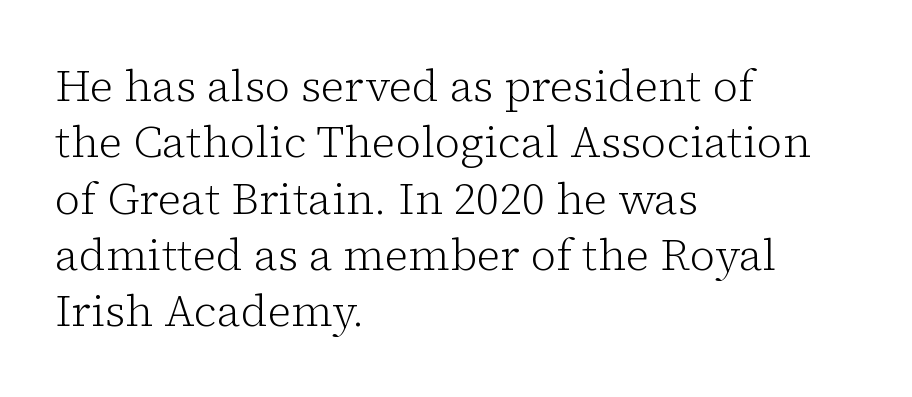
The image shows 44 px light serif type, upright; set left-aligned, normal line spacing (1.28x), normal letter spacing, not underlined; low stroke contrast and a medium x-height.
